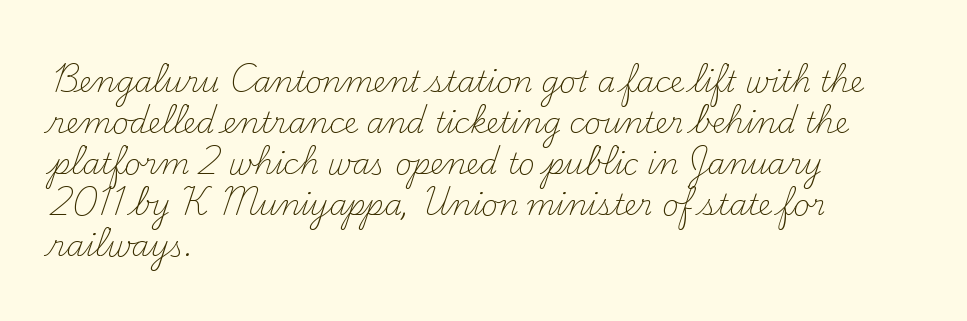
The weight would be labelled regular, book, light, or lighter still. Teacher's note: observe the even left margin — that is flush-left alignment. You could not count columns in this text — the font is proportionally spaced. The passage shown has conventional tracking throughout.
